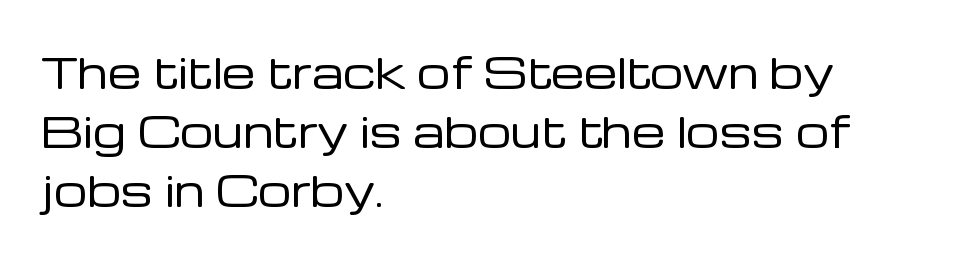
The image shows 42 px regular-weight sans-serif type, upright; set left-aligned, normal line spacing (1.41x), normal letter spacing, not underlined; low stroke contrast and a medium x-height.
